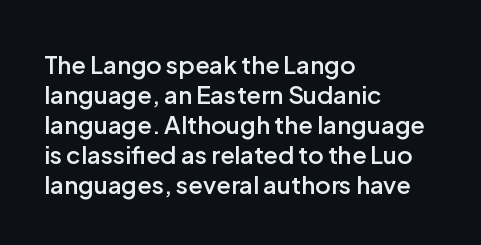
{"italic": "no", "bold": "semi", "underline": "no", "align": "left", "line_spacing": "normal", "line_spacing_ratio": 1.25, "letter_spacing": "normal", "letter_spacing_em": 0.0, "glyph_px": 24}
